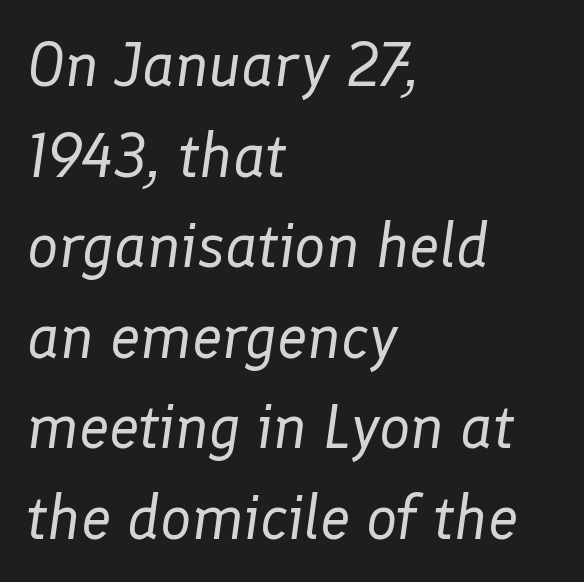
The image shows 62 px regular-weight type, italic (leaning right); set left-aligned, normal line spacing (1.46x), normal letter spacing, not underlined; low stroke contrast and a medium x-height.
